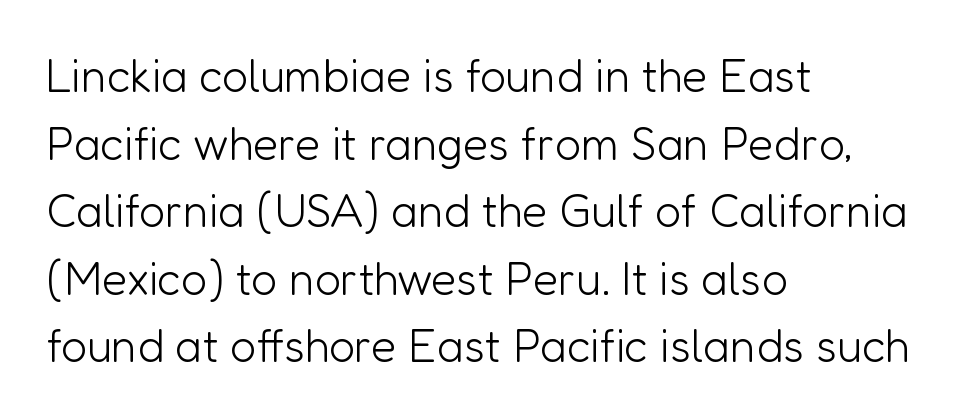
The image shows 46 px light sans-serif type, upright; set left-aligned, normal line spacing (1.47x), normal letter spacing, not underlined; low stroke contrast and a medium x-height.
